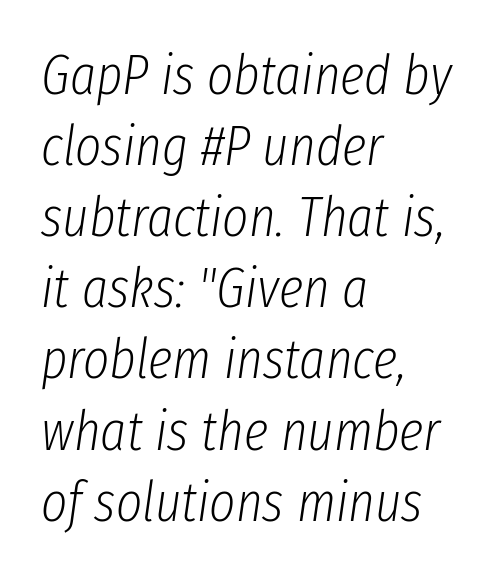
Q: Is the text bold? A: No.
Q: Is the text italic (slanted)? A: Yes, it leans right by about 8 degrees.
Q: Is the text underlined? A: No.
Q: How is the paragraph aligned? A: Left-aligned.
Q: Is the spacing between letters normal or unusually wide? A: Normal.
Q: Is the spacing between lines tight, normal or loose? A: Normal.
Q: Width (condensed, normal, or wide)? A: Condensed.
Q: Stroke contrast? A: Low.
Q: x-height? A: Medium.
Q: Monospaced? A: No.
